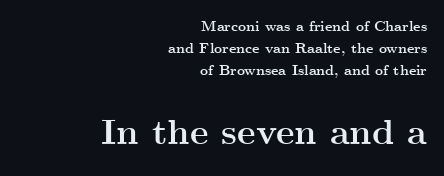
Q: Is the text bold? A: Yes.
Q: Is the text italic (slanted)? A: No, it is upright.
Q: Is the typeface a serif or a sans-serif typeface? A: Serif.
Q: Is the text underlined? A: No.
Q: How is the paragraph aligned? A: Right-aligned.
Q: Is the spacing between letters normal or unusually wide? A: Normal.
Q: Is the spacing between lines tight, normal or loose? A: Normal.
Q: Which block of text is set in a larger size, the first (top) or the second (bottom)? A: The second (bottom) one.
Q: Width (condensed, normal, or wide)? A: Wide.
Q: Stroke contrast? A: Medium.
Q: x-height? A: Small.
Q: Monospaced? A: No.
